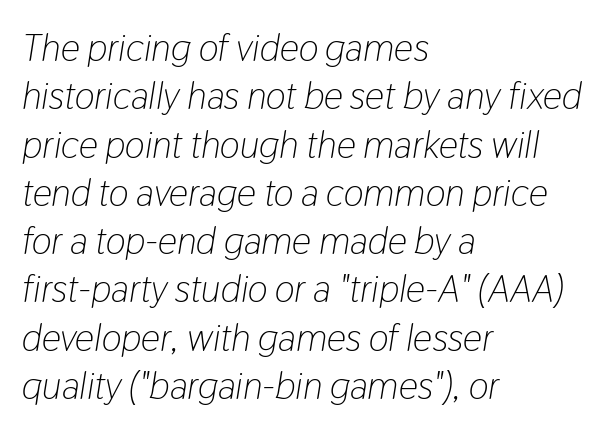
The image shows 38 px light, condensed type, italic (leaning right); set left-aligned, normal line spacing (1.27x), normal letter spacing, not underlined; low stroke contrast and a medium x-height.
